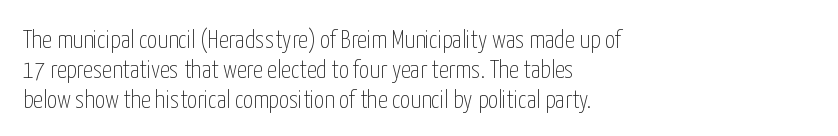
Q: Is the text bold? A: No.
Q: Is the text italic (slanted)? A: No, it is upright.
Q: Is the text underlined? A: No.
Q: How is the paragraph aligned? A: Left-aligned.
Q: Is the spacing between letters normal or unusually wide? A: Normal.
